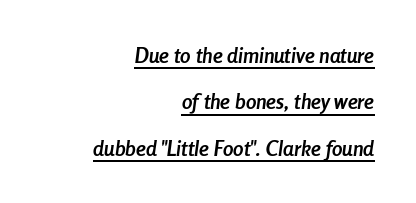
Is the letter spacing exaggerated? No — it looks like the ordinary default. Does a line run under the words? Yes, clearly. The paragraph has a hard right edge and a soft left edge. When letters slant like this, we call the style italic.
